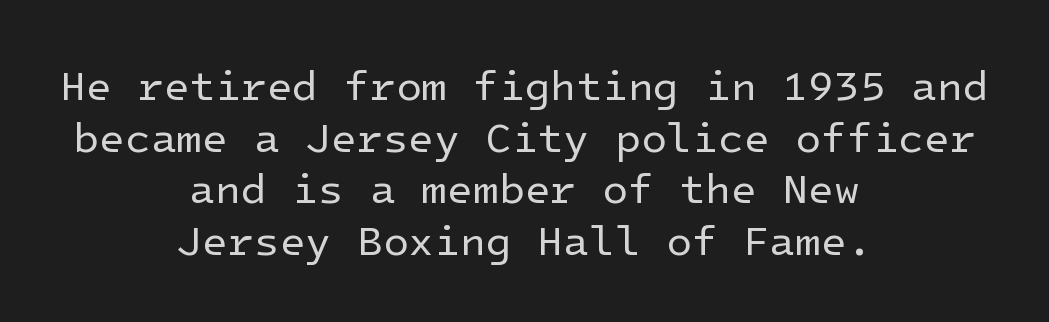
The image shows 42 px regular-weight sans-serif type, upright; set centered, line spacing 1.23x, normal letter spacing, not underlined; low stroke contrast and a medium x-height.
